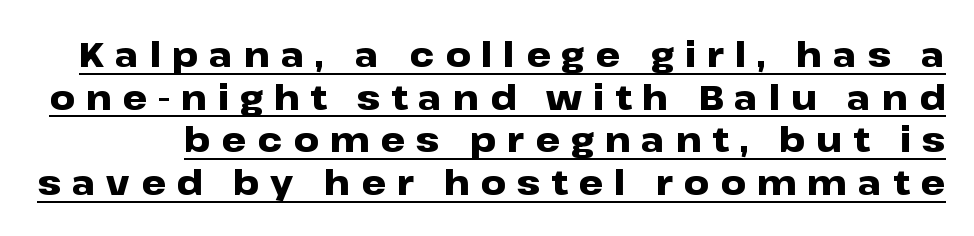
The image shows 35 px heavy, wide sans-serif type, upright; set line spacing 1.22x, unusually wide letter spacing (+0.31 em), underlined; low stroke contrast and a medium x-height.
